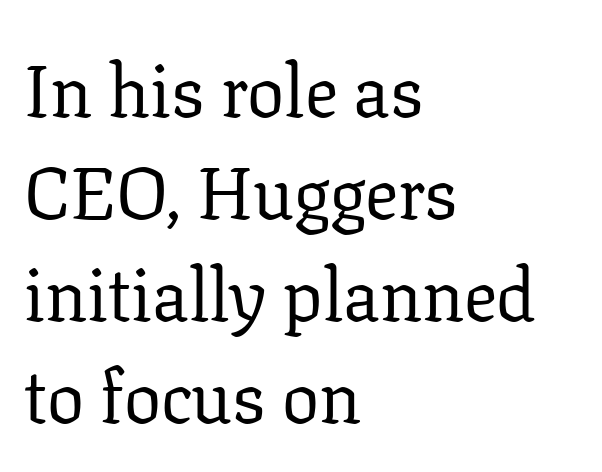
{"serif": "yes", "italic": "no", "bold": "no", "weight": "regular", "width": "normal", "stroke_contrast": "low", "x_height": "medium", "monospaced": "no", "underline": "no", "align": "left", "line_spacing": "normal", "line_spacing_ratio": 1.38, "letter_spacing": "normal", "letter_spacing_em": 0.0, "glyph_px": 74}
